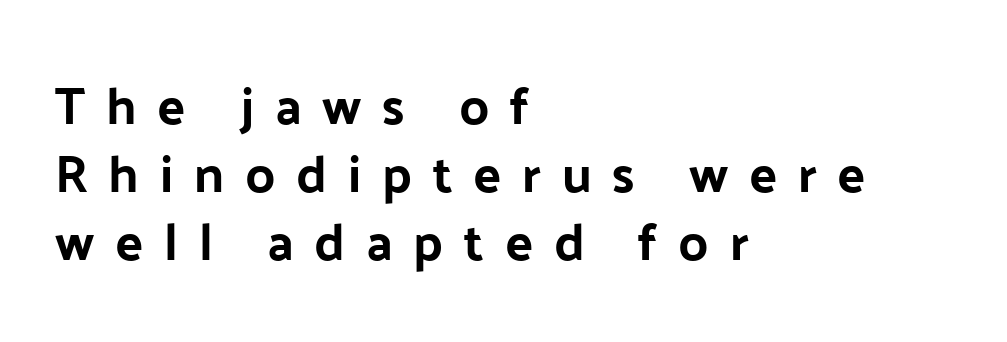
Any mark beneath the type? The region is blank. Character widths vary here, with narrow letters taking less room than wide ones. Regarding leading, the lines here are spaced in the standard way. Unlike a traditional serif, this face leaves its strokes unadorned.
